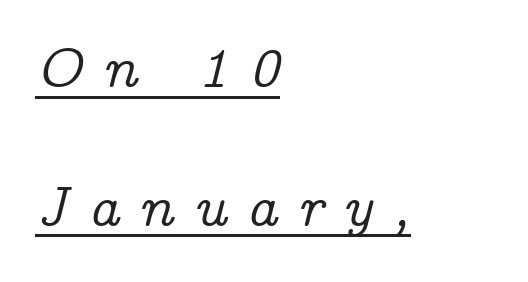
Q: Is the text italic (slanted)? A: Yes, it leans right by about 14 degrees.
Q: Is the typeface a serif or a sans-serif typeface? A: Serif.
Q: Is the text underlined? A: Yes.
Q: How is the paragraph aligned? A: Left-aligned.
Q: Is the spacing between letters normal or unusually wide? A: Unusually wide.
Q: Is the spacing between lines tight, normal or loose? A: Loose.
Q: Width (condensed, normal, or wide)? A: Normal.
Q: Stroke contrast? A: Low.
Q: x-height? A: Medium.
Q: Monospaced? A: No.
